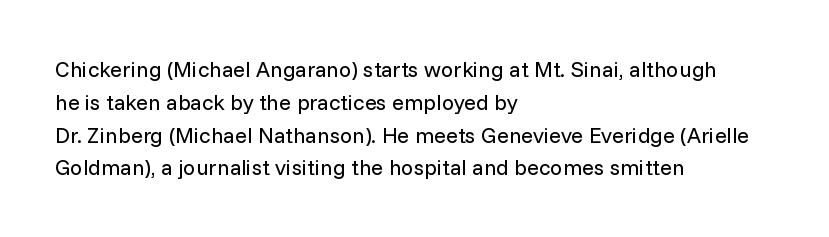
Q: Is the text bold? A: No.
Q: Is the text italic (slanted)? A: No, it is upright.
Q: Is the text underlined? A: No.
Q: How is the paragraph aligned? A: Left-aligned.
Q: Is the spacing between letters normal or unusually wide? A: Normal.
Q: Is the spacing between lines tight, normal or loose? A: Normal.
